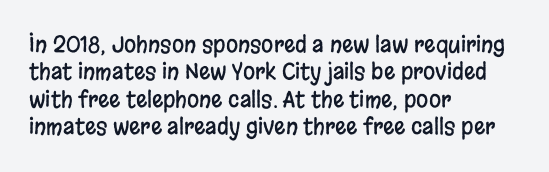
{"italic": "no", "underline": "no", "align": "left", "line_spacing": "normal", "line_spacing_ratio": 1.25, "letter_spacing": "normal", "letter_spacing_em": 0.0, "glyph_px": 22}
